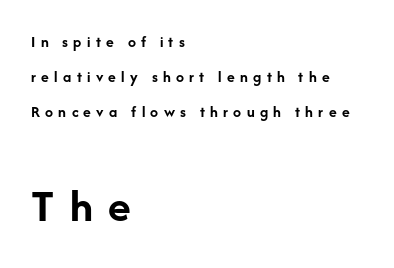
Q: Is the text bold? A: Yes.
Q: Is the text italic (slanted)? A: No, it is upright.
Q: Is the typeface a serif or a sans-serif typeface? A: Sans-serif.
Q: Is the text underlined? A: No.
Q: How is the paragraph aligned? A: Left-aligned.
Q: Is the spacing between letters normal or unusually wide? A: Unusually wide.
Q: Is the spacing between lines tight, normal or loose? A: Loose.
Q: Which block of text is set in a larger size, the first (top) or the second (bottom)? A: The second (bottom) one.
Q: Width (condensed, normal, or wide)? A: Normal.
Q: Stroke contrast? A: Low.
Q: x-height? A: Medium.
Q: Monospaced? A: No.
